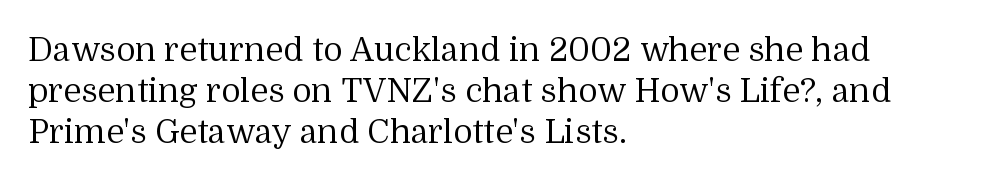
Stroke terminals: seriffed. Standard letterfit; no display-style spreading of the glyphs. You could not count columns in this text — the font is proportionally spaced. Posture: upright roman.
